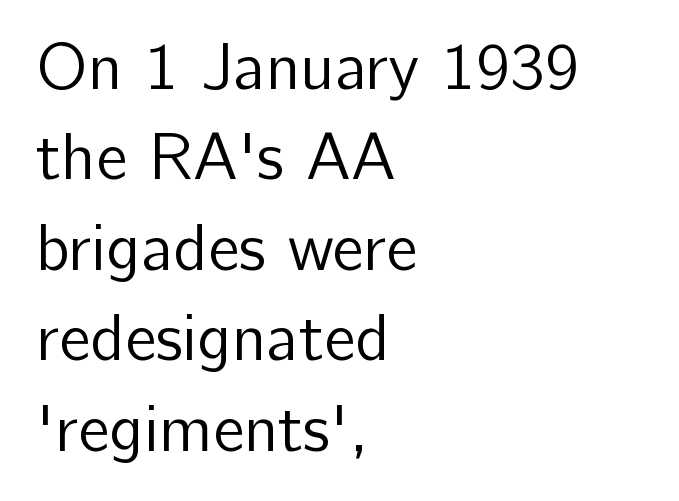
The image shows 66 px regular-weight sans-serif type, upright; set left-aligned, normal line spacing (1.37x), normal letter spacing, not underlined; low stroke contrast and a medium x-height.
